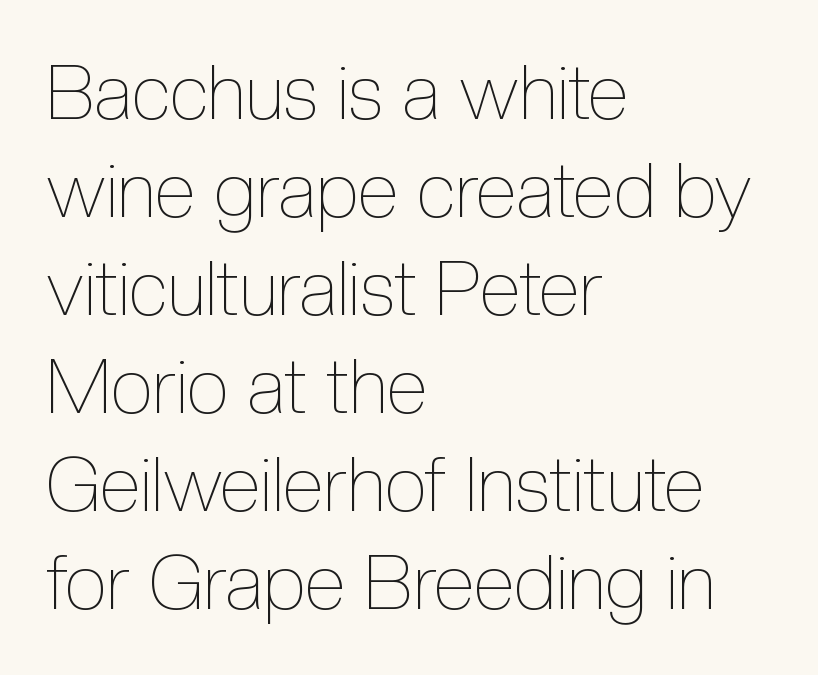
{"italic": "no", "bold": "no", "weight": "thin", "width": "condensed", "x_height": "medium", "monospaced": "no", "underline": "no", "align": "left", "line_spacing": "normal", "line_spacing_ratio": 1.29, "letter_spacing": "normal", "letter_spacing_em": 0.0, "glyph_px": 76}
